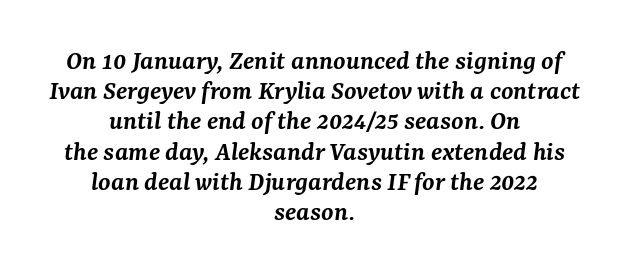
Q: Is the text bold? A: Semi-bold.
Q: Is the text italic (slanted)? A: Yes, it leans right by about 7 degrees.
Q: Is the typeface a serif or a sans-serif typeface? A: Serif.
Q: Is the text underlined? A: No.
Q: How is the paragraph aligned? A: Centered.
Q: Is the spacing between letters normal or unusually wide? A: Normal.
Q: Is the spacing between lines tight, normal or loose? A: Tight.
Q: Width (condensed, normal, or wide)? A: Normal.
Q: Stroke contrast? A: Medium.
Q: x-height? A: Medium.
Q: Monospaced? A: No.
